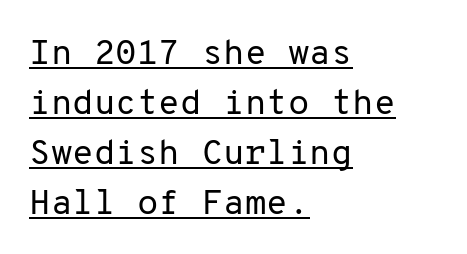
{"serif": "no", "italic": "no", "bold": "no", "weight": "regular", "width": "normal", "stroke_contrast": "low", "x_height": "medium", "monospaced": "yes", "underline": "yes", "align": "left", "line_spacing": "normal", "line_spacing_ratio": 1.43, "letter_spacing": "normal", "letter_spacing_em": 0.0, "glyph_px": 35}
